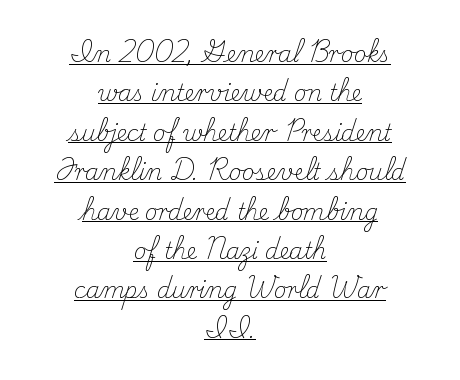
{"bold": "no", "underline": "yes", "align": "center", "line_spacing_ratio": 1.79, "letter_spacing": "normal", "letter_spacing_em": 0.0, "glyph_px": 22}
